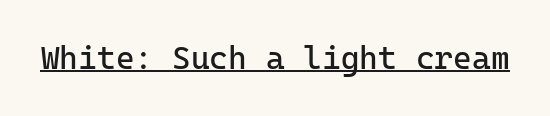
The image shows 32 px regular-weight sans-serif type, upright, monospaced; set normal letter spacing, underlined; low stroke contrast and a medium x-height.
